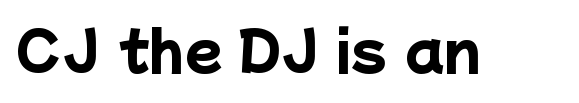
{"serif": "no", "bold": "yes", "weight": "heavy", "width": "normal", "stroke_contrast": "low", "x_height": "medium", "monospaced": "no", "underline": "no", "letter_spacing": "normal", "letter_spacing_em": 0.0, "glyph_px": 54}
